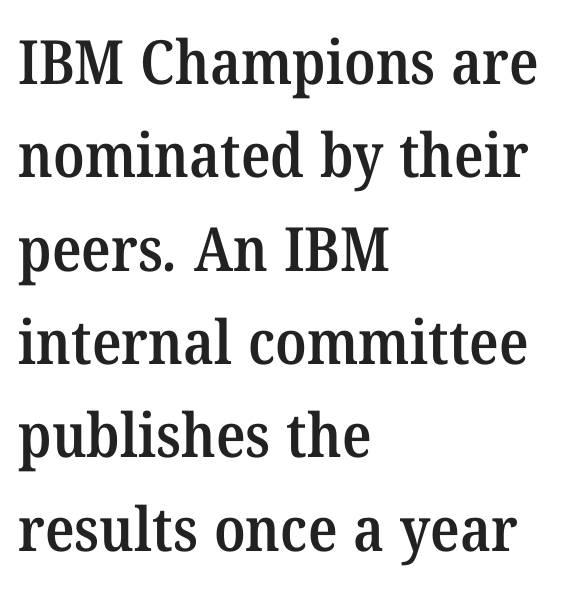
{"serif": "yes", "bold": "semi", "weight": "semibold", "width": "normal", "stroke_contrast": "medium", "x_height": "medium", "monospaced": "no", "underline": "no", "align": "left", "line_spacing": "normal", "line_spacing_ratio": 1.53, "letter_spacing": "normal", "letter_spacing_em": 0.0, "glyph_px": 61}
